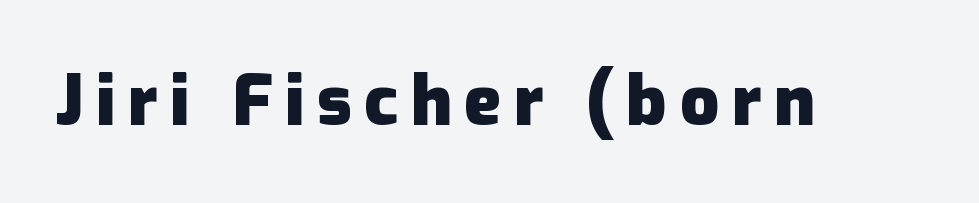
Q: Is the text bold? A: Yes.
Q: Is the text italic (slanted)? A: No, it is upright.
Q: Is the typeface a serif or a sans-serif typeface? A: Sans-serif.
Q: Is the text underlined? A: No.
Q: Width (condensed, normal, or wide)? A: Normal.
Q: Stroke contrast? A: Low.
Q: x-height? A: Medium.
Q: Monospaced? A: No.
